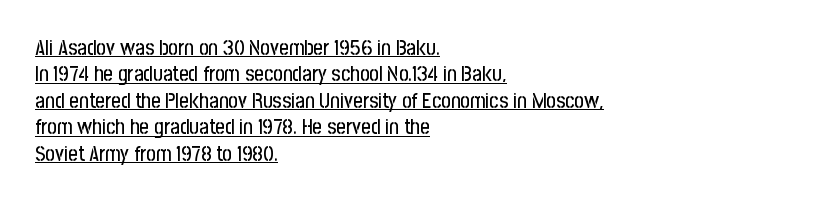
The image shows 21 px text type, upright; set left-aligned, normal line spacing (1.26x), normal letter spacing, underlined.
